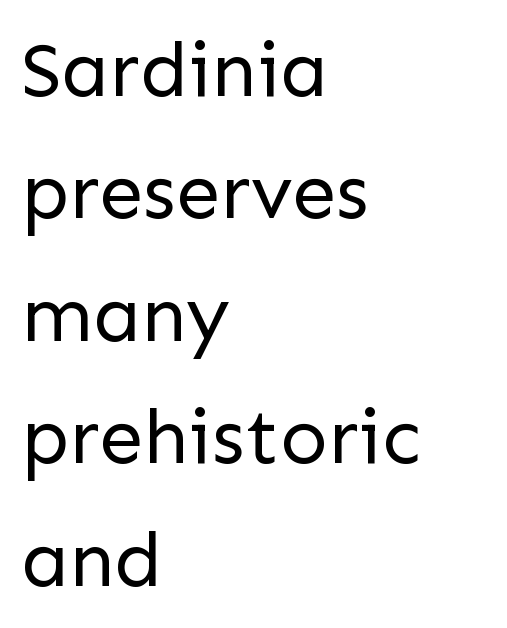
{"serif": "no", "italic": "no", "bold": "no", "weight": "regular", "width": "normal", "stroke_contrast": "low", "x_height": "medium", "monospaced": "no", "underline": "no", "align": "left", "line_spacing": "normal", "line_spacing_ratio": 1.55, "letter_spacing": "normal", "letter_spacing_em": 0.0, "glyph_px": 79}
